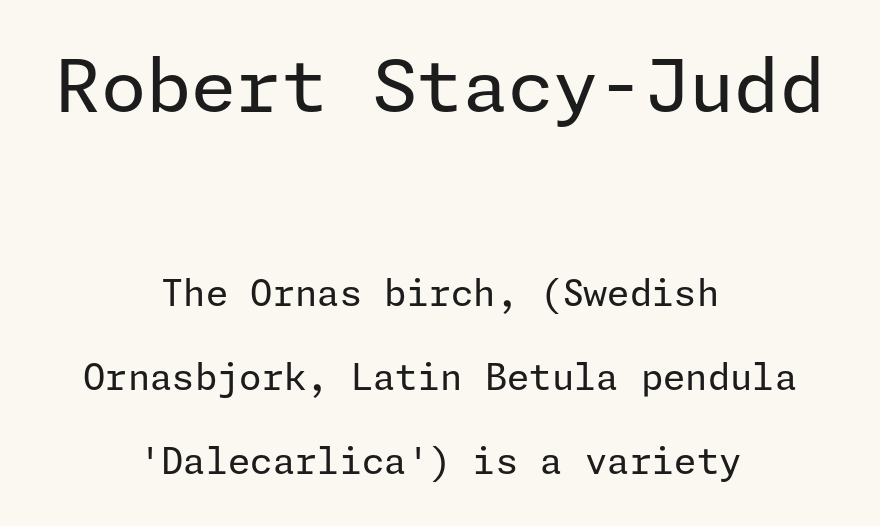
{"serif": "no", "italic": "no", "bold": "no", "weight": "regular", "width": "normal", "stroke_contrast": "low", "x_height": "medium", "underline": "no", "align": "center", "line_spacing": "loose", "line_spacing_ratio": 2.33, "letter_spacing": "normal", "letter_spacing_em": 0.0, "larger_block": "first", "size_ratio": 2.03, "glyph_px": 73}
